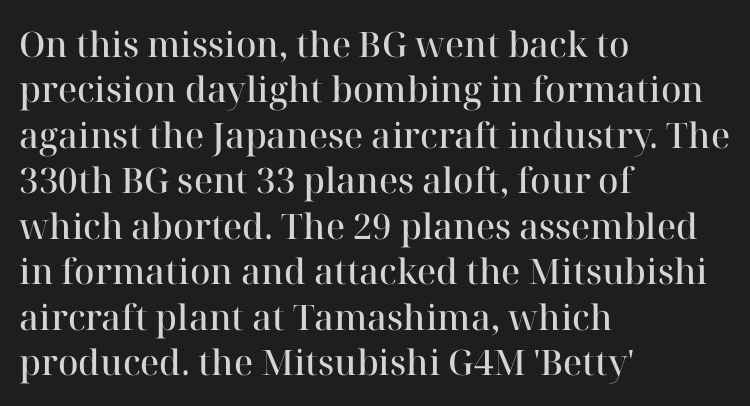
The image shows 35 px semibold serif type, upright; set left-aligned, normal line spacing (1.3x), normal letter spacing, not underlined; high stroke contrast and a medium x-height.
